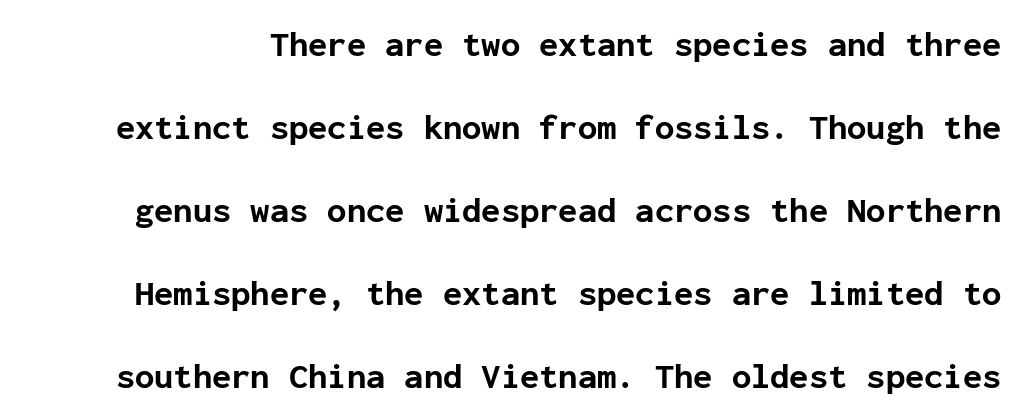
Q: Is the text bold? A: Yes.
Q: Is the text italic (slanted)? A: No, it is upright.
Q: Is the typeface a serif or a sans-serif typeface? A: Sans-serif.
Q: Is the text underlined? A: No.
Q: Is the spacing between letters normal or unusually wide? A: Normal.
Q: Is the spacing between lines tight, normal or loose? A: Loose.
Q: Width (condensed, normal, or wide)? A: Normal.
Q: Stroke contrast? A: Low.
Q: x-height? A: Medium.
Q: Monospaced? A: Yes.
